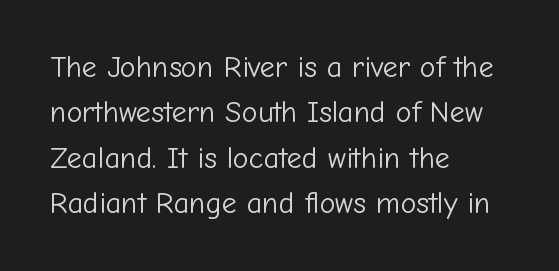
The letters stand upright; this is a roman face. The lines are quadded left. Each letter keeps its own natural width here, so spacing adapts to shape. This rendering leaves character spacing at its baseline value.
